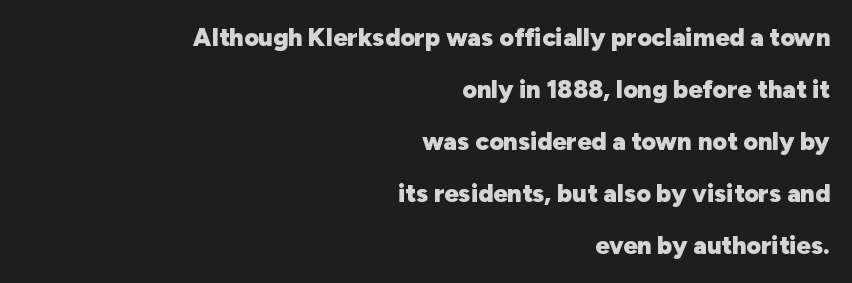
Q: Is the text bold? A: Yes.
Q: Is the text italic (slanted)? A: No, it is upright.
Q: Is the text underlined? A: No.
Q: How is the paragraph aligned? A: Right-aligned.
Q: Is the spacing between letters normal or unusually wide? A: Normal.
Q: Is the spacing between lines tight, normal or loose? A: Loose.
